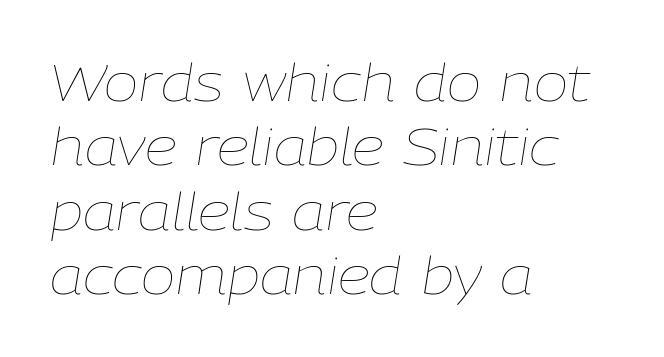
Q: Is the text bold? A: No.
Q: Is the text italic (slanted)? A: Yes, it leans right by about 9 degrees.
Q: Is the text underlined? A: No.
Q: How is the paragraph aligned? A: Left-aligned.
Q: Is the spacing between letters normal or unusually wide? A: Normal.
Q: Width (condensed, normal, or wide)? A: Normal.
Q: Stroke contrast? A: Low.
Q: x-height? A: Medium.
Q: Monospaced? A: No.
